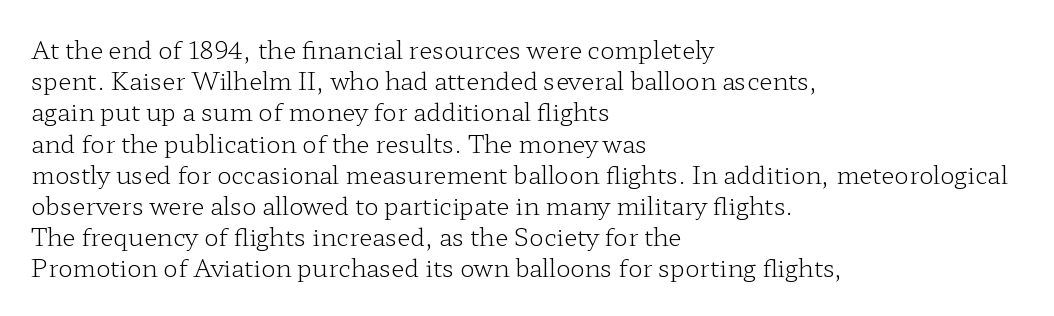
The image shows 24 px text type, upright; set left-aligned, normal line spacing (1.3x), normal letter spacing, not underlined.
